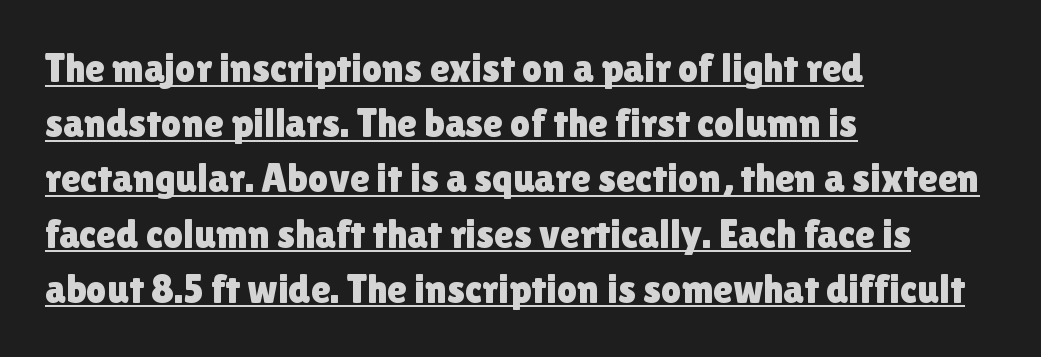
{"serif": "no", "italic": "no", "width": "normal", "stroke_contrast": "low", "x_height": "medium", "monospaced": "no", "underline": "yes", "align": "left", "line_spacing": "normal", "line_spacing_ratio": 1.38, "letter_spacing": "normal", "letter_spacing_em": 0.0, "glyph_px": 40}
